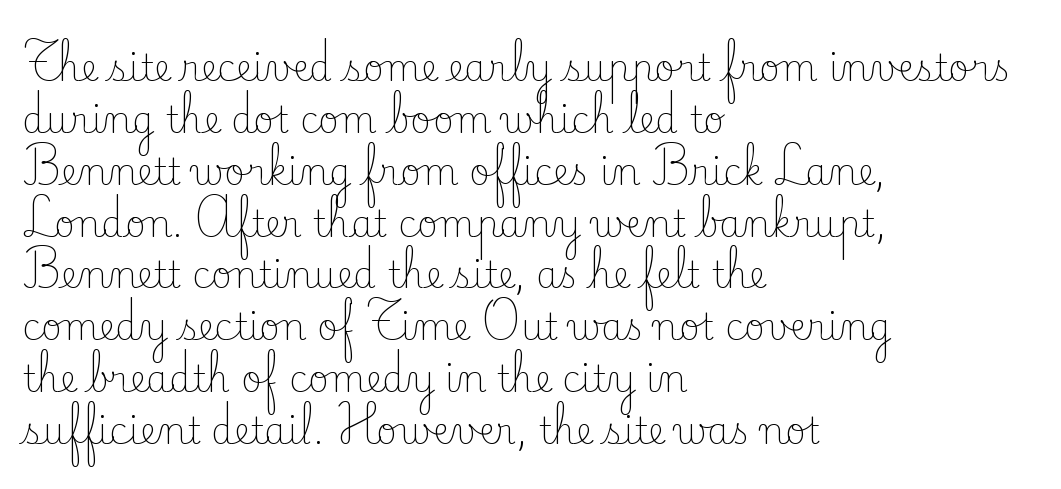
Caption: multi-line text, flush left, ragged right. Looks like regular typesetting: each glyph gets only the width it needs. Standard letterfit; no display-style spreading of the glyphs. A bare baseline throughout the passage. Upright lettering throughout.
